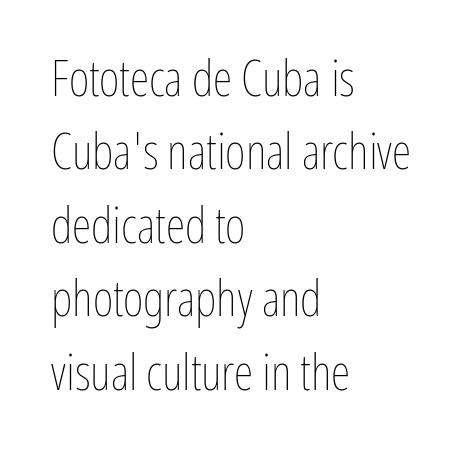
Underline: absent. One glance says typical: line gaps are just what's usual. The typesetter chose a ragged-right arrangement here. Each word holds together tightly as a unit, with standard inter-letter gaps. The lettering stays uniformly vertical, giving the passage a roman look. The face used here is proportionally spaced, like ordinary book or web type.
